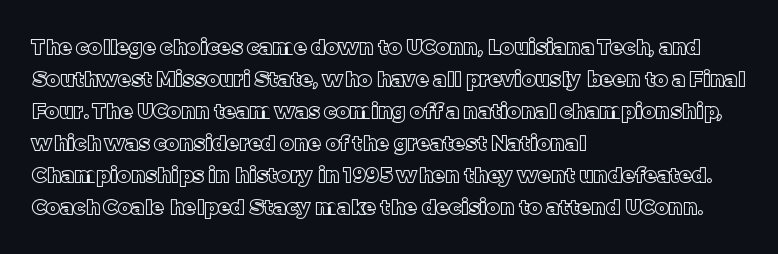
Q: Is the text italic (slanted)? A: No, it is upright.
Q: Is the text underlined? A: No.
Q: How is the paragraph aligned? A: Left-aligned.
Q: Is the spacing between letters normal or unusually wide? A: Normal.
Q: Is the spacing between lines tight, normal or loose? A: Normal.
